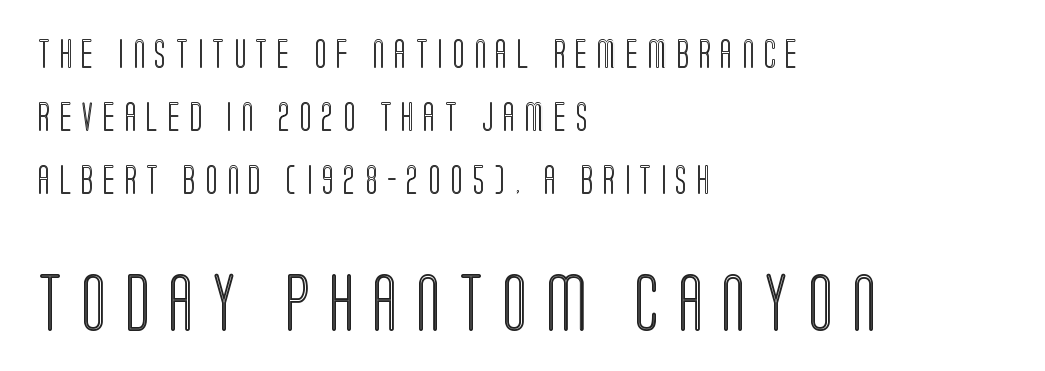
The image shows 58 px condensed type, upright; set left-aligned, loose line spacing (2.17x), unusually wide letter spacing (+0.32 em), not underlined; the second (bottom) block is 2.0x larger; a large x-height.
